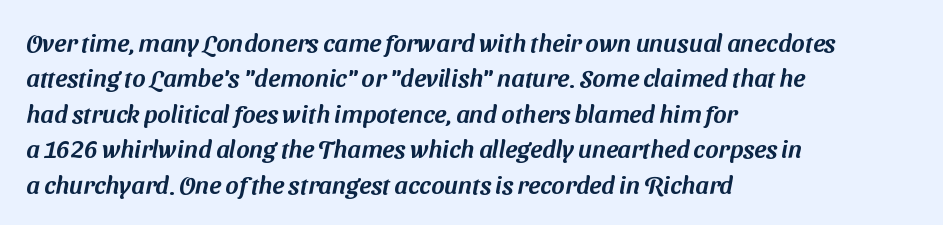
One glance says typical: line gaps are just what's usual. The rendering keeps characters at their native spacing. If you drew a ruler down the left edge, every line would touch it. Decoration check: the copy has no underline.
